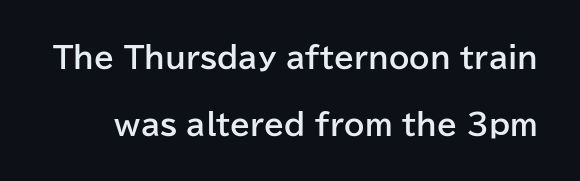
Notice how the stems are strictly vertical — no italics here. The letterforms sit shoulder to shoulder at normal distance. Compared with an ordinary text face, these strokes are far heavier — a full bold. Each new line begins a long way beneath the previous one.
